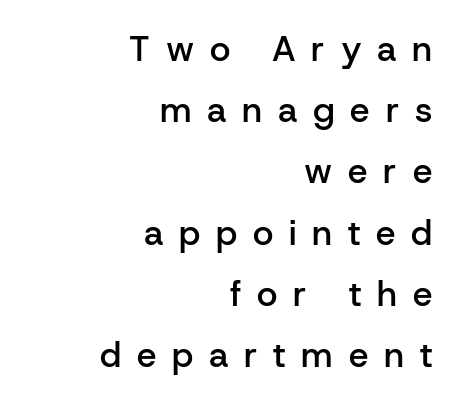
{"serif": "no", "italic": "no", "bold": "semi", "weight": "semibold", "width": "normal", "stroke_contrast": "low", "x_height": "medium", "monospaced": "no", "underline": "no", "align": "right", "line_spacing_ratio": 1.75, "letter_spacing": "wide", "letter_spacing_em": 0.45, "glyph_px": 35}
